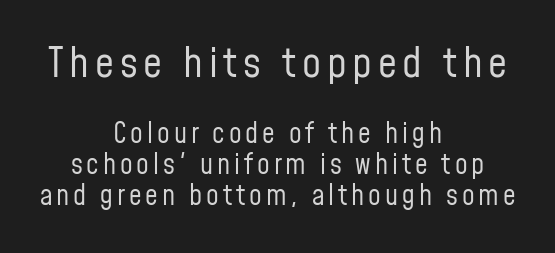
{"serif": "no", "italic": "no", "bold": "no", "weight": "regular", "width": "condensed", "stroke_contrast": "low", "x_height": "medium", "monospaced": "no", "underline": "no", "align": "center", "line_spacing": "tight", "line_spacing_ratio": 1.11, "larger_block": "first", "size_ratio": 1.5, "glyph_px": 42}
